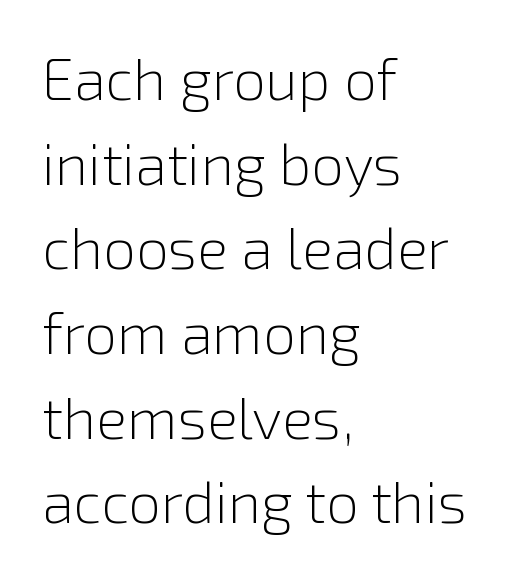
{"serif": "no", "italic": "no", "bold": "no", "weight": "light", "width": "normal", "stroke_contrast": "low", "x_height": "medium", "monospaced": "no", "underline": "no", "align": "left", "line_spacing": "normal", "line_spacing_ratio": 1.46, "letter_spacing": "normal", "letter_spacing_em": 0.0, "glyph_px": 58}
